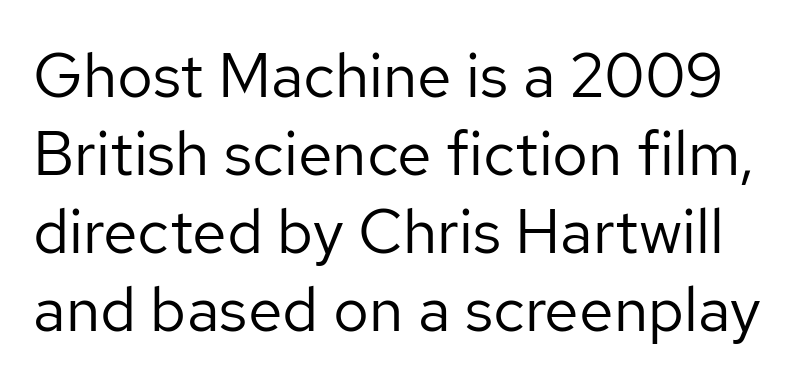
The image shows 62 px regular-weight sans-serif type, upright; set normal line spacing (1.26x), normal letter spacing, not underlined; low stroke contrast and a medium x-height.
